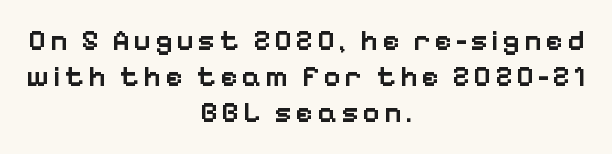
Descenders hang freely into open space. It's the straight-up-and-down kind of type. Check where the strokes stop: nothing finishes them off — pure sans. Looks like regular typesetting: each glyph gets only the width it needs. The passage shown is semibold, sitting just below true bold.
